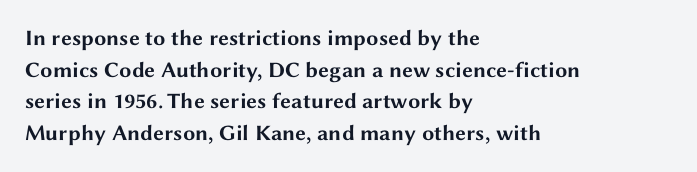
Q: Is the text bold? A: Yes.
Q: Is the text italic (slanted)? A: No, it is upright.
Q: Is the text underlined? A: No.
Q: How is the paragraph aligned? A: Left-aligned.
Q: Is the spacing between letters normal or unusually wide? A: Normal.
Q: Is the spacing between lines tight, normal or loose? A: Normal.
